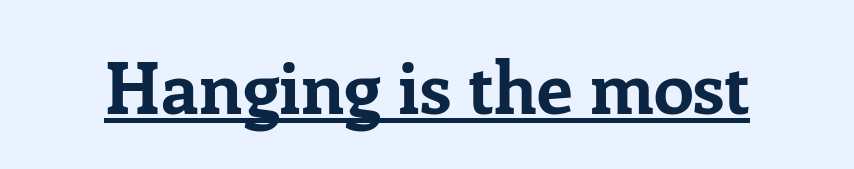
{"serif": "yes", "italic": "no", "bold": "yes", "weight": "bold", "width": "normal", "stroke_contrast": "low", "x_height": "medium", "monospaced": "no", "underline": "yes", "letter_spacing": "normal", "letter_spacing_em": 0.0, "glyph_px": 72}
